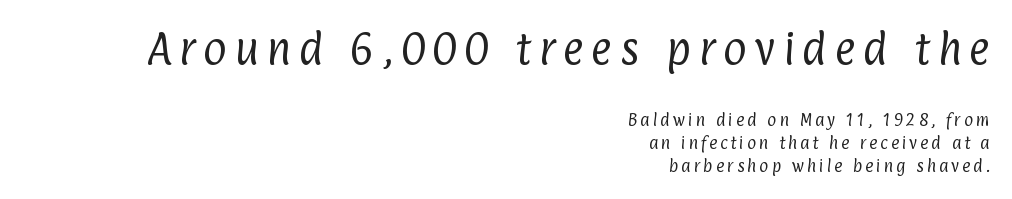
The ragged edge is on the left, which tells us the setting is flush right. A sans-serif font was chosen for this passage. This sample has the flowing, uneven cadence of proportional lettering. The tracking jumps out immediately: characters are airy and widely separated.
